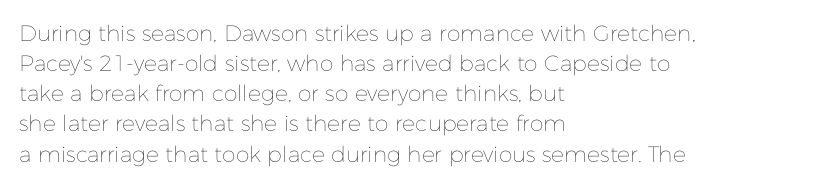
The letterforms sit shoulder to shoulder at normal distance. The space directly below the letters is spotless. Counters stay open thanks to moderate or lighter strokes. The vertical gap from one line to the next is medium. Ascenders rise straight up at ninety degrees. The ragged edge is on the right, which tells us the setting is flush left.
